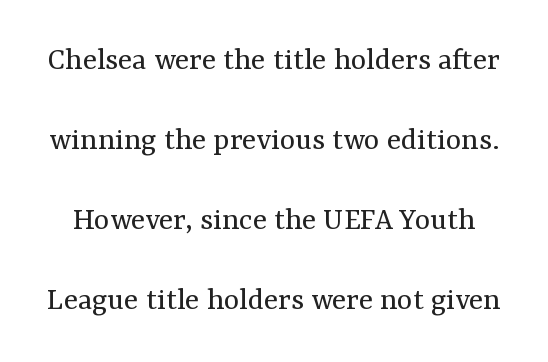
{"serif": "yes", "italic": "no", "bold": "no", "weight": "regular", "width": "normal", "stroke_contrast": "medium", "x_height": "medium", "monospaced": "no", "underline": "no", "line_spacing": "loose", "line_spacing_ratio": 2.42, "letter_spacing": "normal", "letter_spacing_em": 0.0, "glyph_px": 33}
